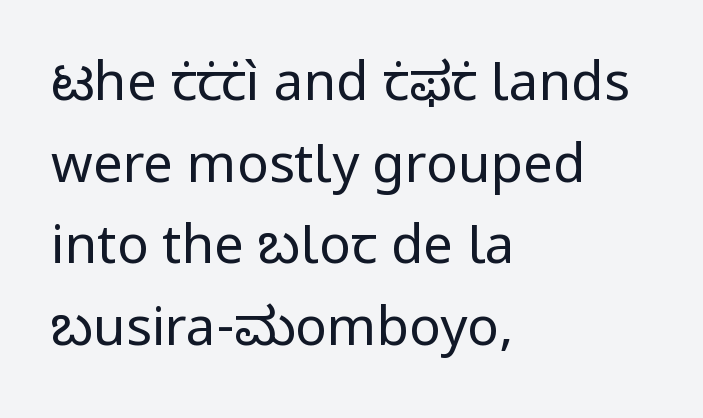
Q: Is the text bold? A: No.
Q: Is the text italic (slanted)? A: No, it is upright.
Q: Is the typeface a serif or a sans-serif typeface? A: Sans-serif.
Q: Is the text underlined? A: No.
Q: How is the paragraph aligned? A: Left-aligned.
Q: Is the spacing between letters normal or unusually wide? A: Normal.
Q: Is the spacing between lines tight, normal or loose? A: Normal.
Q: Width (condensed, normal, or wide)? A: Normal.
Q: Stroke contrast? A: Low.
Q: x-height? A: Medium.
Q: Monospaced? A: No.
